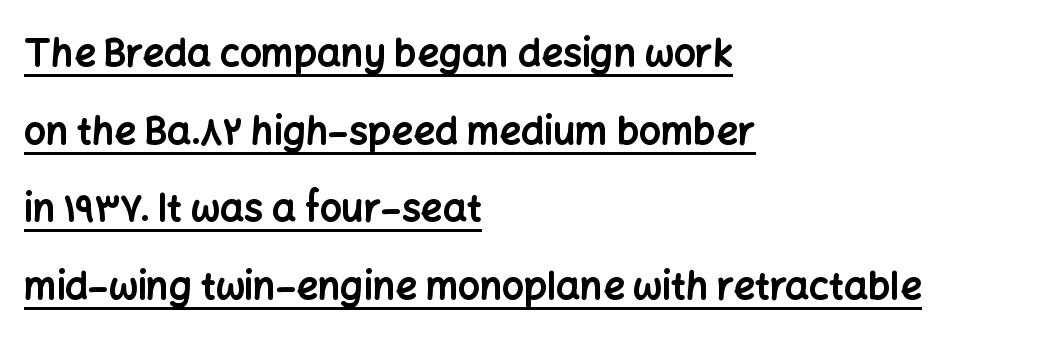
{"serif": "no", "italic": "no", "bold": "yes", "weight": "bold", "width": "normal", "stroke_contrast": "low", "x_height": "medium", "monospaced": "no", "underline": "yes", "align": "left", "line_spacing": "loose", "line_spacing_ratio": 2.04, "letter_spacing": "normal", "letter_spacing_em": 0.0, "glyph_px": 38}
